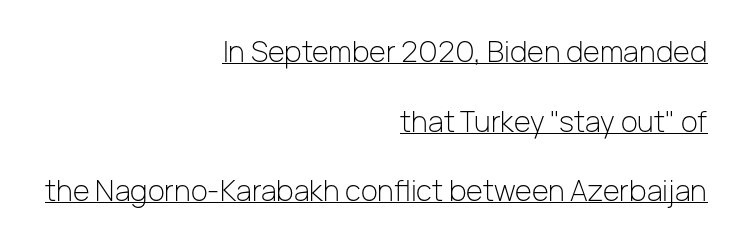
The image shows 29 px light sans-serif type, upright; set right-aligned, loose line spacing (2.4x), normal letter spacing, underlined; low stroke contrast and a medium x-height.
